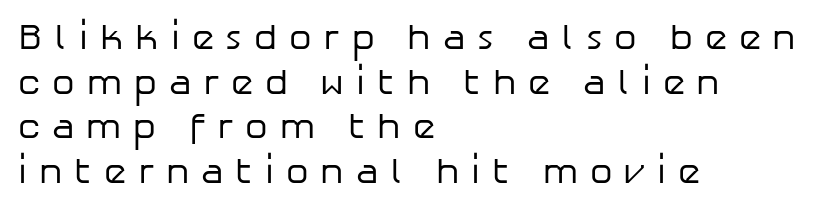
No chunkiness to these letters — they're not bold. Glyph-to-glyph distance is far greater than everyday printed text. Varying glyph widths throughout — classic text-font behaviour. Check under the words: just untouched page. Every stem runs plumb, perpendicular to the baseline. In CSS terms this would be text-align: left.
